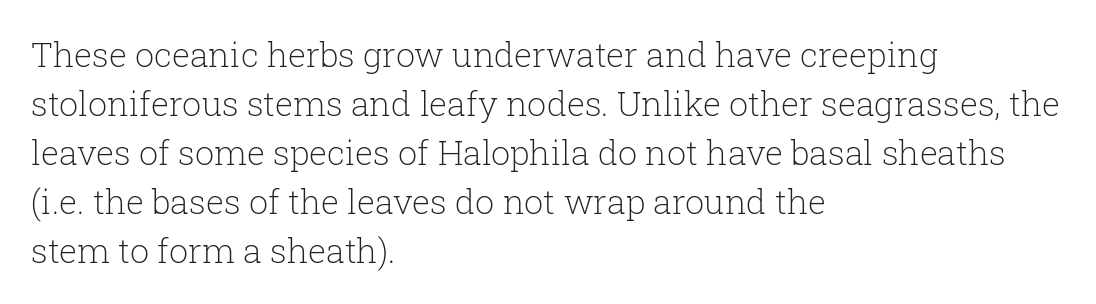
The image shows 34 px light serif type, upright; set left-aligned, normal line spacing (1.44x), normal letter spacing, not underlined; low stroke contrast and a medium x-height.
